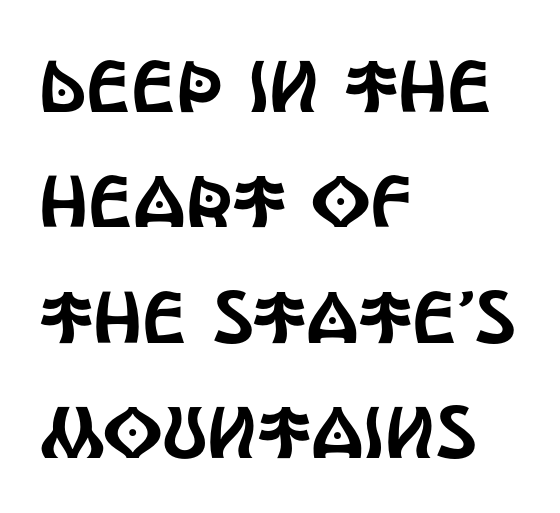
{"serif": "no", "italic": "no", "width": "condensed", "x_height": "large", "monospaced": "no", "underline": "no", "align": "left", "line_spacing": "normal", "line_spacing_ratio": 1.58, "letter_spacing": "normal", "letter_spacing_em": 0.0, "glyph_px": 73}
